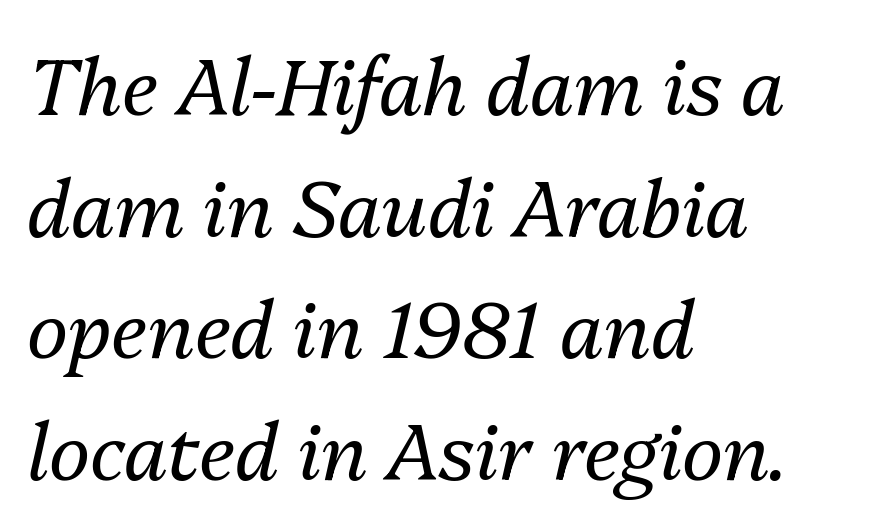
Each row of text sits above clean, open space. Short note: letters normally spaced. The leading is moderate, giving the passage an even texture. These lines stack with their left ends in a neat column. The letters advance in unequal steps, a hallmark of proportional type.
